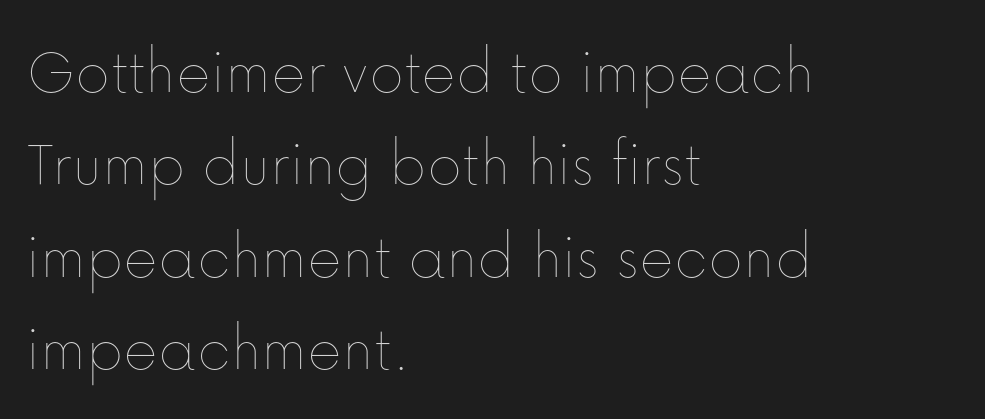
{"italic": "no", "bold": "no", "weight": "thin", "width": "normal", "stroke_contrast": "low", "x_height": "medium", "monospaced": "no", "underline": "no", "align": "left", "line_spacing": "normal", "line_spacing_ratio": 1.4, "letter_spacing": "normal", "letter_spacing_em": 0.0, "glyph_px": 66}
